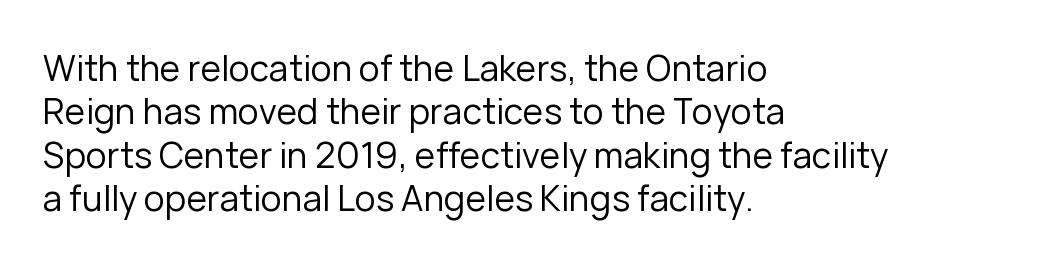
The image shows 35 px regular-weight sans-serif type, upright; set left-aligned, line spacing 1.24x, normal letter spacing, not underlined; low stroke contrast and a medium x-height.
